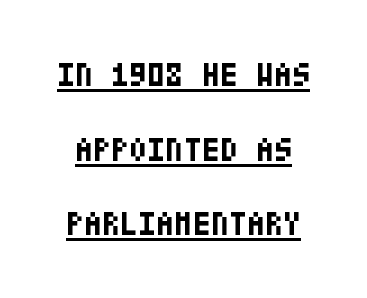
{"serif": "no", "italic": "no", "bold": "yes", "weight": "bold", "width": "condensed", "stroke_contrast": "low", "x_height": "large", "underline": "yes", "line_spacing": "loose", "line_spacing_ratio": 2.26, "letter_spacing": "normal", "letter_spacing_em": 0.0, "glyph_px": 33}
